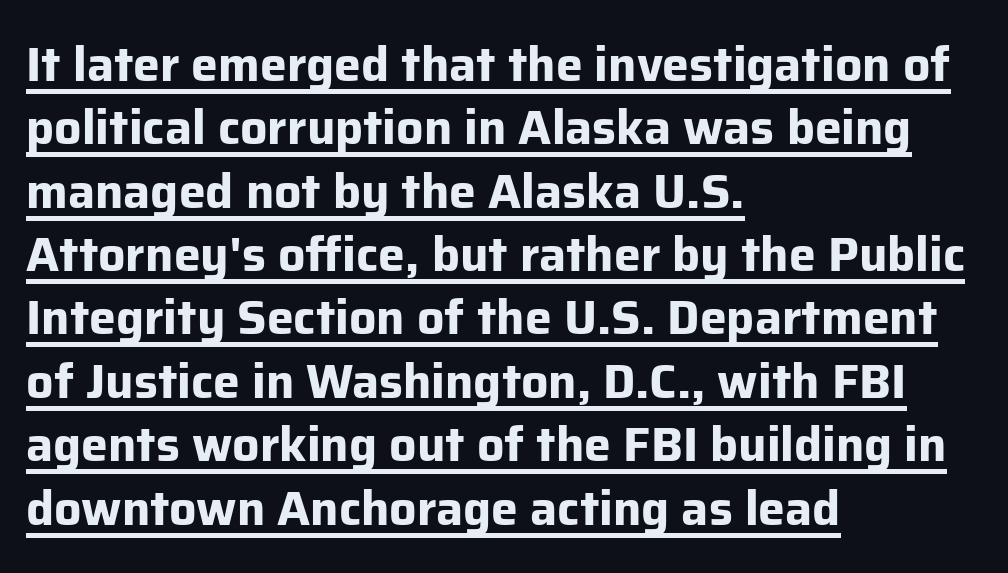
{"serif": "no", "italic": "no", "bold": "yes", "weight": "bold", "width": "normal", "stroke_contrast": "low", "x_height": "medium", "monospaced": "no", "underline": "yes", "align": "left", "line_spacing": "normal", "line_spacing_ratio": 1.32, "letter_spacing": "normal", "letter_spacing_em": 0.0, "glyph_px": 48}
